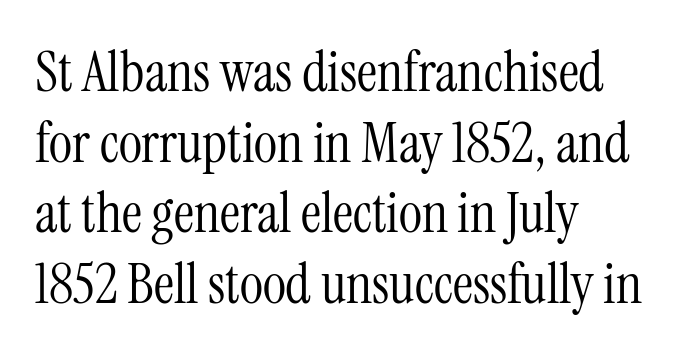
Q: Is the text bold? A: No.
Q: Is the text italic (slanted)? A: No, it is upright.
Q: Is the typeface a serif or a sans-serif typeface? A: Serif.
Q: Is the text underlined? A: No.
Q: How is the paragraph aligned? A: Left-aligned.
Q: Is the spacing between letters normal or unusually wide? A: Normal.
Q: Is the spacing between lines tight, normal or loose? A: Normal.
Q: Width (condensed, normal, or wide)? A: Condensed.
Q: Stroke contrast? A: Medium.
Q: x-height? A: Medium.
Q: Monospaced? A: No.
